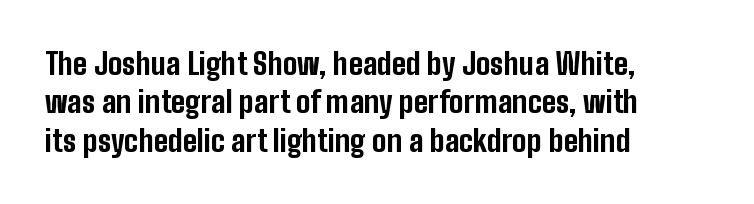
{"serif": "no", "italic": "no", "bold": "yes", "weight": "bold", "width": "condensed", "stroke_contrast": "low", "x_height": "medium", "monospaced": "no", "underline": "no", "align": "left", "line_spacing": "normal", "line_spacing_ratio": 1.28, "letter_spacing": "normal", "letter_spacing_em": 0.0, "glyph_px": 30}
